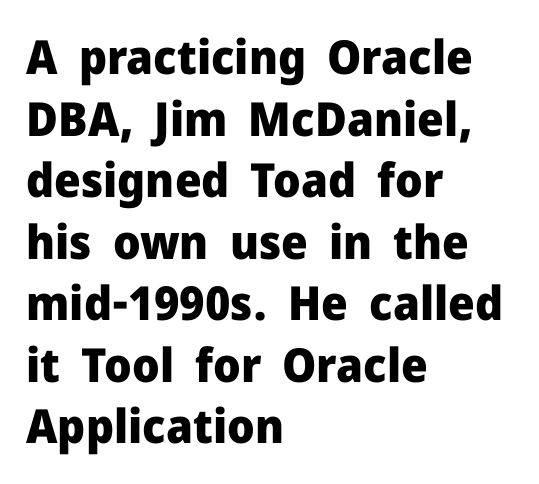
The image shows 47 px heavy sans-serif type, upright; set left-aligned, normal line spacing (1.31x), normal letter spacing, not underlined; low stroke contrast and a medium x-height.
